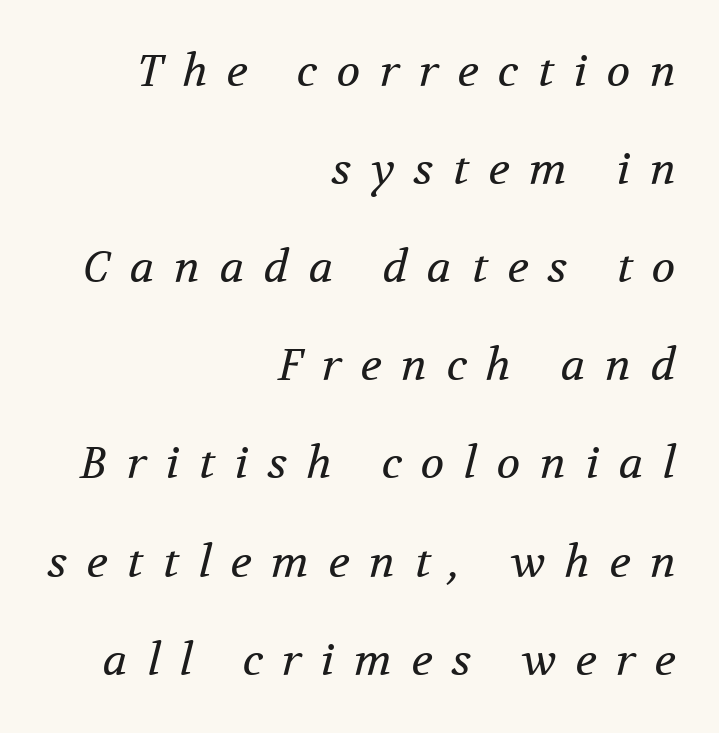
{"serif": "yes", "italic": "yes", "lean": "right", "slant_degrees": 12, "bold": "no", "weight": "regular", "width": "normal", "stroke_contrast": "medium", "x_height": "medium", "monospaced": "no", "underline": "no", "align": "right", "line_spacing": "loose", "line_spacing_ratio": 2.23, "letter_spacing": "wide", "letter_spacing_em": 0.44, "glyph_px": 44}
